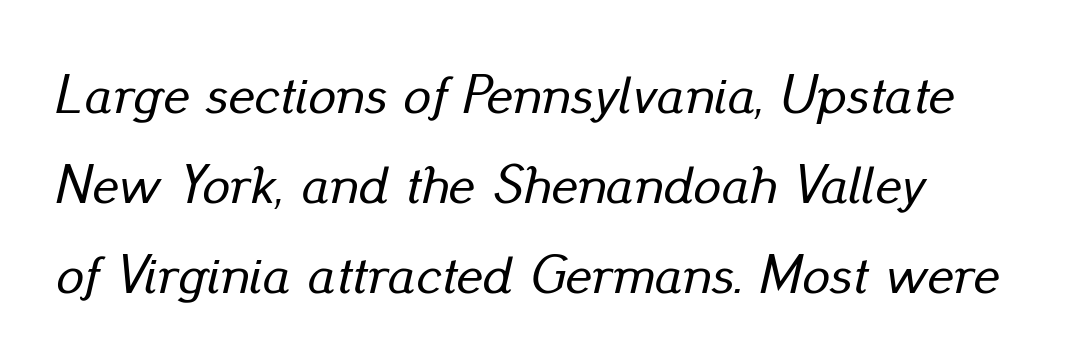
Q: Is the text italic (slanted)? A: Yes, it leans right by about 13 degrees.
Q: Is the text underlined? A: No.
Q: How is the paragraph aligned? A: Left-aligned.
Q: Is the spacing between letters normal or unusually wide? A: Normal.
Q: Is the spacing between lines tight, normal or loose? A: Normal.
Q: Width (condensed, normal, or wide)? A: Normal.
Q: Stroke contrast? A: Low.
Q: x-height? A: Small.
Q: Monospaced? A: No.
